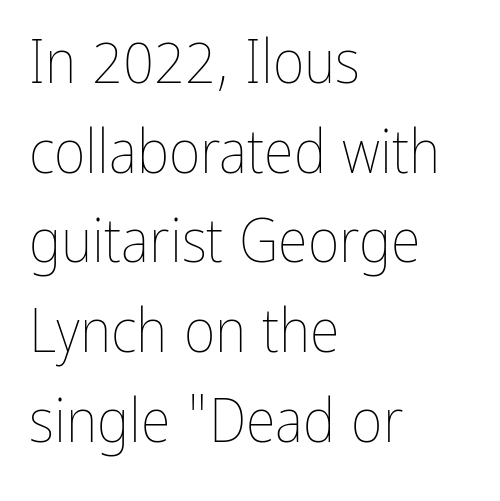
{"italic": "no", "bold": "no", "weight": "thin", "width": "condensed", "stroke_contrast": "low", "x_height": "medium", "monospaced": "no", "underline": "no", "align": "left", "line_spacing": "normal", "line_spacing_ratio": 1.47, "letter_spacing": "normal", "letter_spacing_em": 0.0, "glyph_px": 61}
